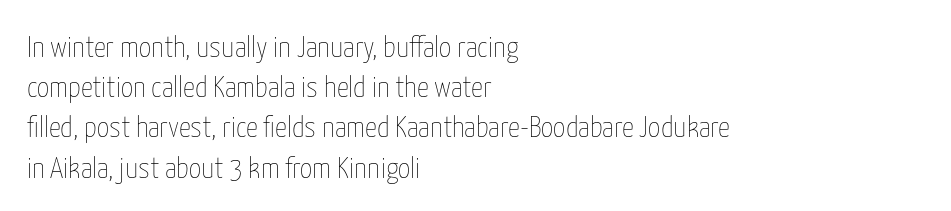
The image shows 30 px thin, condensed type, upright; set left-aligned, normal line spacing (1.34x), normal letter spacing, not underlined; low stroke contrast and a medium x-height.
